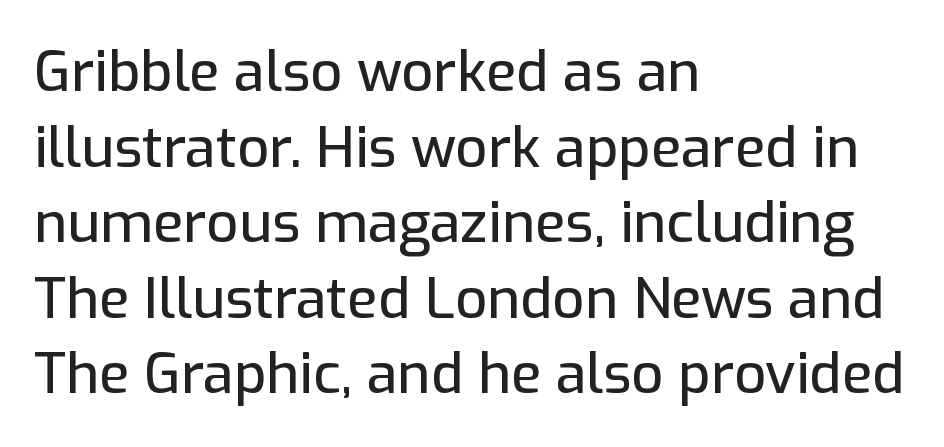
The letters advance in unequal steps, a hallmark of proportional type. Line starts are locked; line ends wander. The gap between lines stays unmarked. Tall strokes in this sample are plumb rather than angled.
